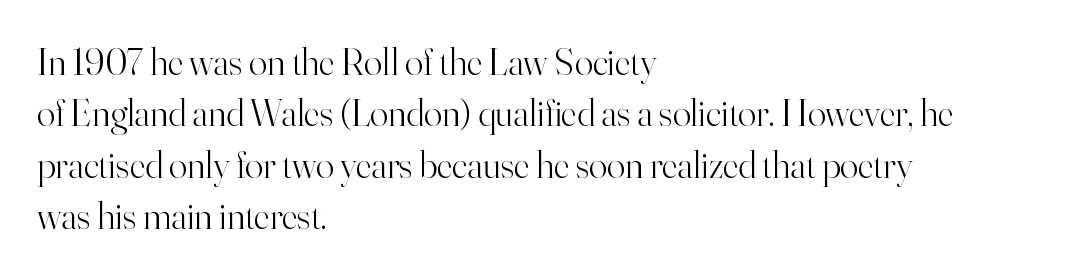
Q: Is the text bold? A: No.
Q: Is the text italic (slanted)? A: No, it is upright.
Q: Is the typeface a serif or a sans-serif typeface? A: Serif.
Q: Is the text underlined? A: No.
Q: How is the paragraph aligned? A: Left-aligned.
Q: Is the spacing between letters normal or unusually wide? A: Normal.
Q: Is the spacing between lines tight, normal or loose? A: Normal.
Q: Width (condensed, normal, or wide)? A: Normal.
Q: Stroke contrast? A: High.
Q: x-height? A: Small.
Q: Monospaced? A: No.
